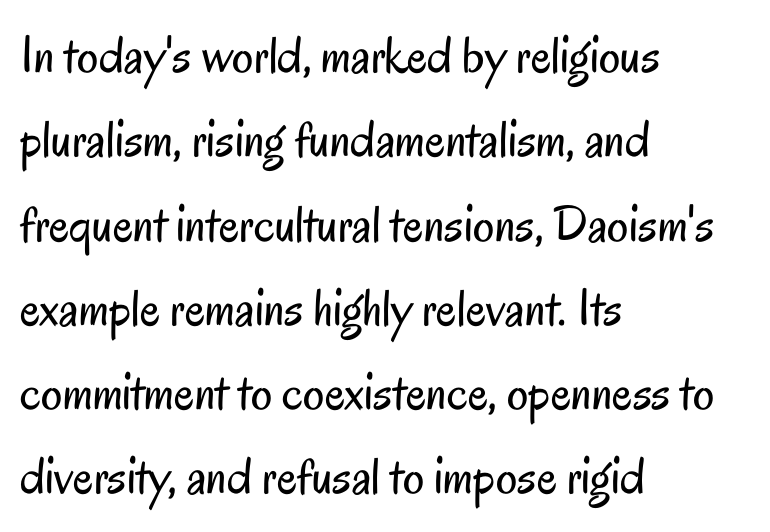
The image shows 53 px regular-weight, condensed sans-serif type, upright; set left-aligned, normal line spacing (1.59x), normal letter spacing, not underlined; low stroke contrast and a small x-height.
